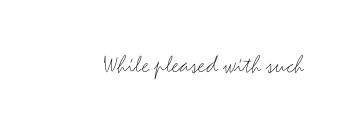
{"bold": "no", "underline": "no", "letter_spacing": "normal", "letter_spacing_em": 0.0, "glyph_px": 26}
